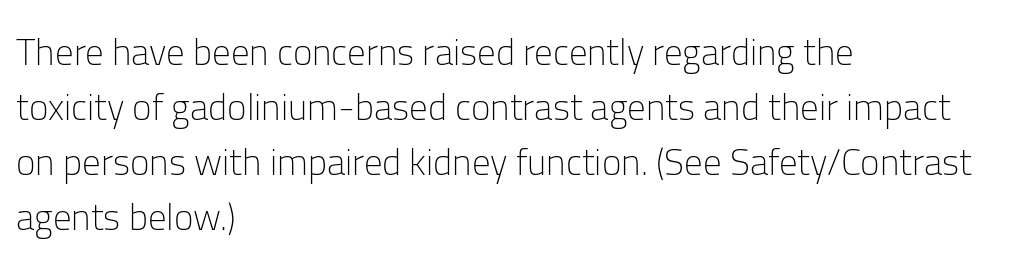
{"serif": "no", "italic": "no", "bold": "no", "weight": "light", "width": "normal", "stroke_contrast": "low", "x_height": "medium", "monospaced": "no", "underline": "no", "align": "left", "line_spacing": "normal", "line_spacing_ratio": 1.49, "letter_spacing": "normal", "letter_spacing_em": 0.0, "glyph_px": 37}
